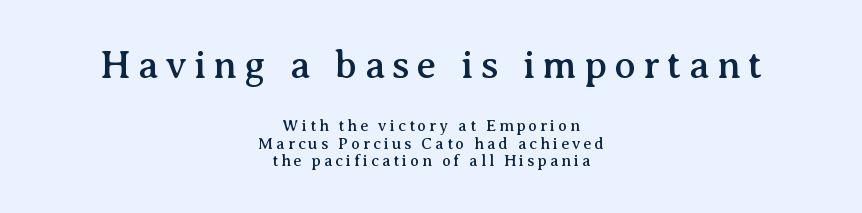
Q: Is the text italic (slanted)? A: No, it is upright.
Q: Is the typeface a serif or a sans-serif typeface? A: Serif.
Q: Is the text underlined? A: No.
Q: How is the paragraph aligned? A: Centered.
Q: Is the spacing between lines tight, normal or loose? A: Tight.
Q: Which block of text is set in a larger size, the first (top) or the second (bottom)? A: The first (top) one.
Q: Width (condensed, normal, or wide)? A: Normal.
Q: Stroke contrast? A: Medium.
Q: x-height? A: Medium.
Q: Monospaced? A: No.
